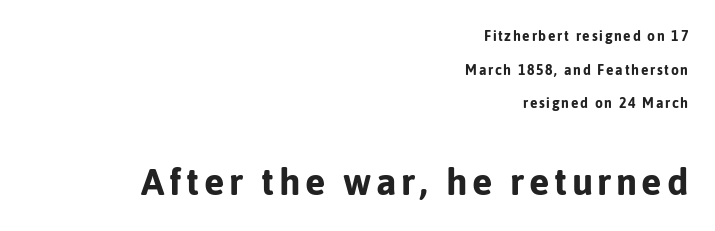
{"serif": "no", "italic": "no", "bold": "yes", "weight": "bold", "width": "normal", "stroke_contrast": "low", "x_height": "medium", "monospaced": "no", "underline": "no", "align": "right", "line_spacing": "loose", "line_spacing_ratio": 2.41, "larger_block": "second", "size_ratio": 2.71, "glyph_px": 38}
